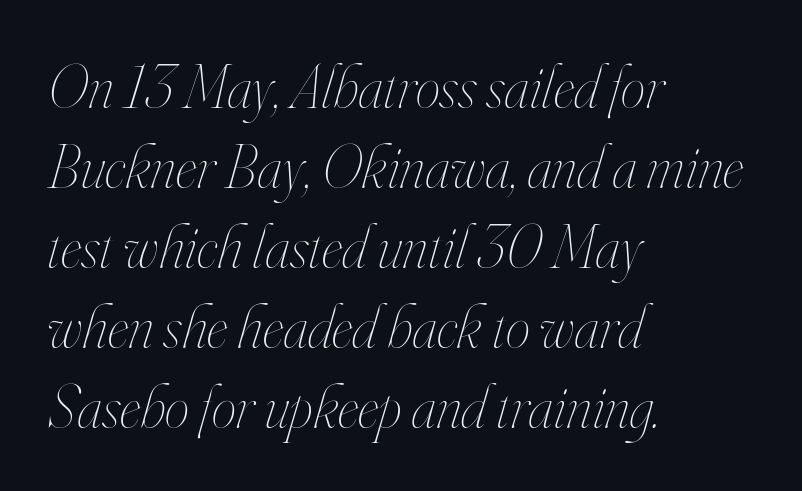
The image shows 62 px thin, condensed type, italic (leaning right); set left-aligned, normal line spacing (1.29x), normal letter spacing, not underlined; high stroke contrast and a small x-height.
